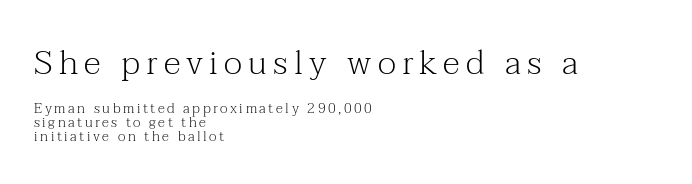
{"serif": "yes", "italic": "no", "bold": "no", "weight": "light", "width": "normal", "stroke_contrast": "medium", "x_height": "medium", "monospaced": "no", "underline": "no", "align": "left", "line_spacing": "tight", "line_spacing_ratio": 1.02, "larger_block": "first", "size_ratio": 2.43, "glyph_px": 34}
